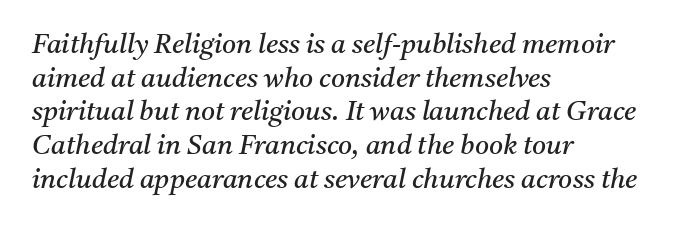
{"italic": "yes", "lean": "right", "slant_degrees": 11, "bold": "no", "underline": "no", "align": "left", "line_spacing": "normal", "line_spacing_ratio": 1.25, "letter_spacing": "normal", "letter_spacing_em": 0.0, "glyph_px": 27}
